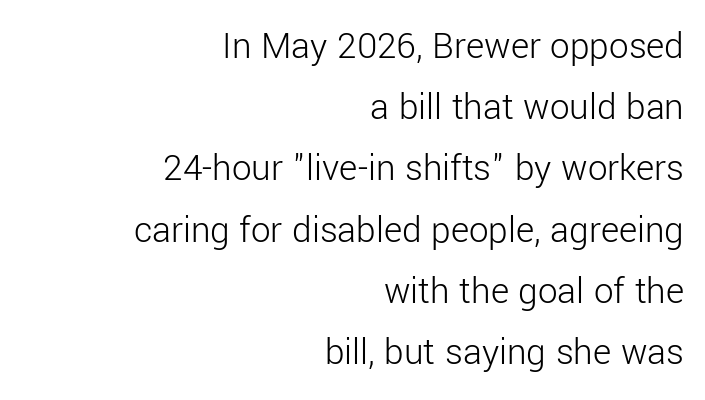
The image shows 39 px light sans-serif type, upright; set right-aligned, normal line spacing (1.57x), normal letter spacing, not underlined; low stroke contrast and a medium x-height.
